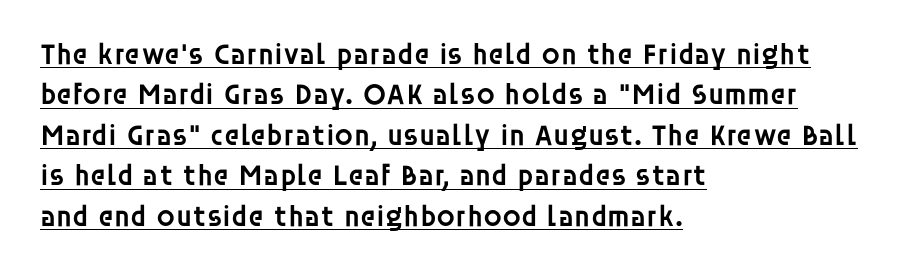
Q: Is the text bold? A: Semi-bold.
Q: Is the text italic (slanted)? A: No, it is upright.
Q: Is the typeface a serif or a sans-serif typeface? A: Sans-serif.
Q: Is the text underlined? A: Yes.
Q: How is the paragraph aligned? A: Left-aligned.
Q: Is the spacing between letters normal or unusually wide? A: Normal.
Q: Is the spacing between lines tight, normal or loose? A: Normal.
Q: Width (condensed, normal, or wide)? A: Normal.
Q: Stroke contrast? A: Low.
Q: x-height? A: Large.
Q: Monospaced? A: No.
